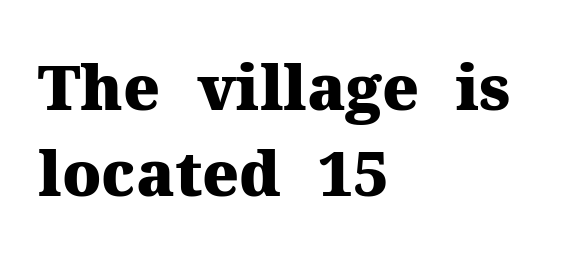
Q: Is the text bold? A: Yes.
Q: Is the text italic (slanted)? A: No, it is upright.
Q: Is the typeface a serif or a sans-serif typeface? A: Serif.
Q: Is the text underlined? A: No.
Q: How is the paragraph aligned? A: Left-aligned.
Q: Is the spacing between letters normal or unusually wide? A: Normal.
Q: Is the spacing between lines tight, normal or loose? A: Normal.
Q: Width (condensed, normal, or wide)? A: Normal.
Q: Stroke contrast? A: Medium.
Q: x-height? A: Medium.
Q: Monospaced? A: No.
